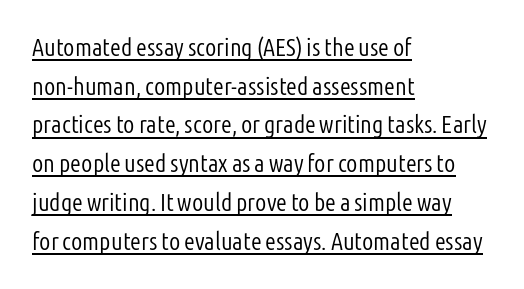
{"italic": "no", "bold": "no", "underline": "yes", "align": "left", "line_spacing": "normal", "line_spacing_ratio": 1.55, "letter_spacing": "normal", "letter_spacing_em": 0.0, "glyph_px": 25}
